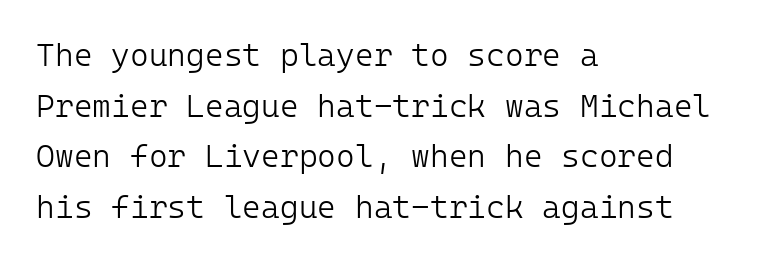
Check where the strokes stop: nothing finishes them off — pure sans. Underlining? Definitely not there. Upright lettering throughout. The space between consecutive lines is moderate. Stems and bowls with no extra thickness — not bold.
